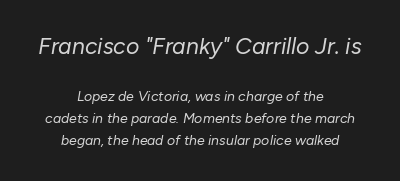
{"italic": "yes", "lean": "right", "slant_degrees": 10, "bold": "no", "underline": "no", "align": "center", "line_spacing": "normal", "line_spacing_ratio": 1.58, "letter_spacing": "normal", "letter_spacing_em": 0.0, "larger_block": "first", "size_ratio": 1.64, "glyph_px": 23}
